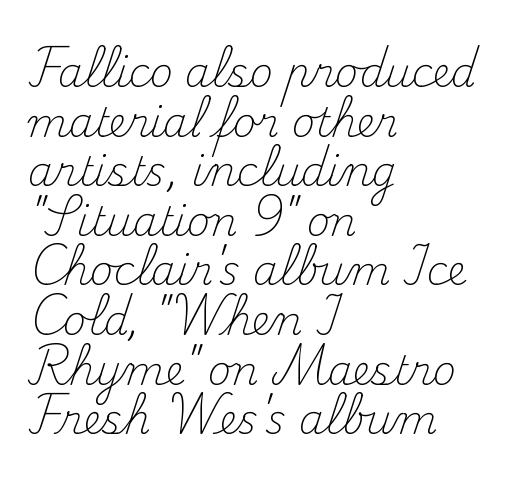
Q: Is the text bold? A: No.
Q: Is the text italic (slanted)? A: Yes.
Q: Is the typeface a serif or a sans-serif typeface? A: Serif.
Q: Is the text underlined? A: No.
Q: How is the paragraph aligned? A: Left-aligned.
Q: Is the spacing between letters normal or unusually wide? A: Normal.
Q: Width (condensed, normal, or wide)? A: Normal.
Q: Stroke contrast? A: Medium.
Q: x-height? A: Small.
Q: Monospaced? A: No.
